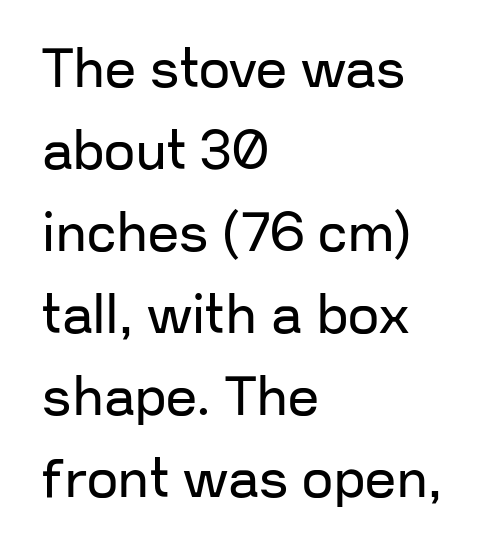
The image shows 55 px regular-weight sans-serif type, upright; set left-aligned, normal line spacing (1.49x), normal letter spacing, not underlined; low stroke contrast and a medium x-height.
